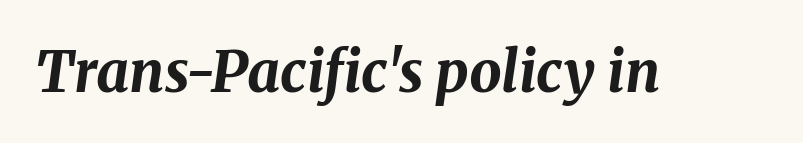
Q: Is the text bold? A: Yes.
Q: Is the text italic (slanted)? A: Yes, it leans right by about 8 degrees.
Q: Is the text underlined? A: No.
Q: Is the spacing between letters normal or unusually wide? A: Normal.
Q: Width (condensed, normal, or wide)? A: Normal.
Q: Stroke contrast? A: Medium.
Q: x-height? A: Medium.
Q: Monospaced? A: No.
